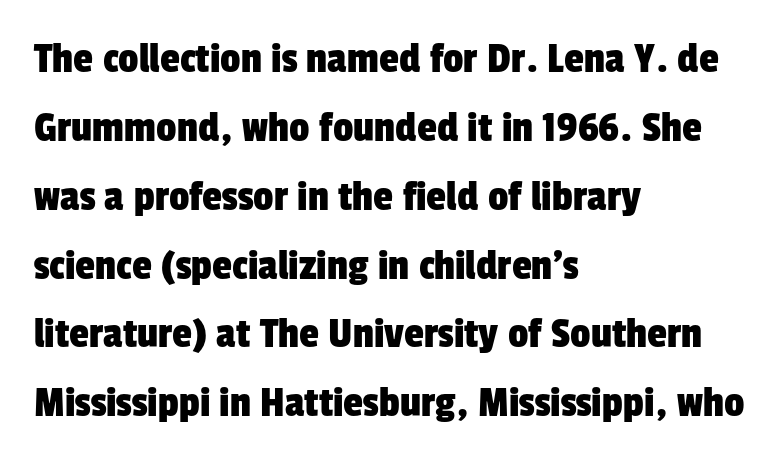
{"serif": "no", "width": "condensed", "stroke_contrast": "low", "x_height": "medium", "monospaced": "no", "underline": "no", "align": "left", "line_spacing": "normal", "line_spacing_ratio": 1.53, "letter_spacing": "normal", "letter_spacing_em": 0.0, "glyph_px": 45}
